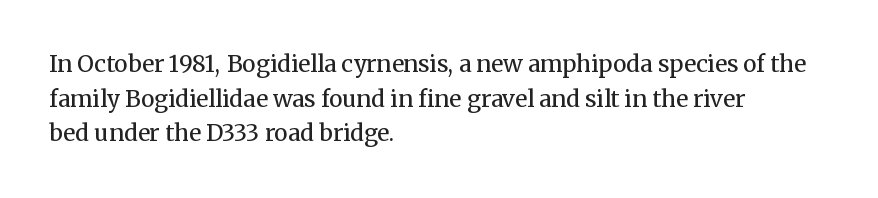
{"italic": "no", "bold": "no", "underline": "no", "align": "left", "line_spacing": "normal", "line_spacing_ratio": 1.51, "letter_spacing": "normal", "letter_spacing_em": 0.0, "glyph_px": 23}
